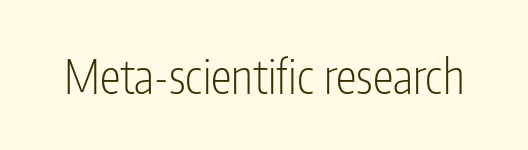
{"serif": "no", "italic": "no", "bold": "no", "weight": "light", "width": "condensed", "stroke_contrast": "low", "x_height": "medium", "monospaced": "no", "underline": "no", "letter_spacing": "normal", "letter_spacing_em": 0.0, "glyph_px": 47}
